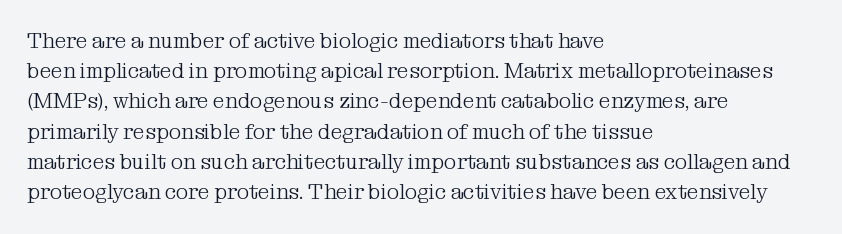
Regarding leading, the lines here are spaced in the standard way. Underline: absent. A classic flush-left, rag-right setting is used for this passage. Every character sits straight up, as roman type does.
